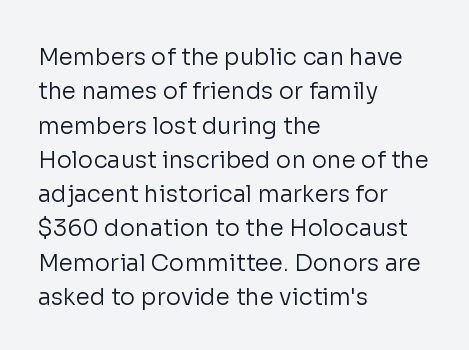
Q: Is the text bold? A: No.
Q: Is the text italic (slanted)? A: No, it is upright.
Q: Is the text underlined? A: No.
Q: How is the paragraph aligned? A: Left-aligned.
Q: Is the spacing between letters normal or unusually wide? A: Normal.
Q: Is the spacing between lines tight, normal or loose? A: Normal.
